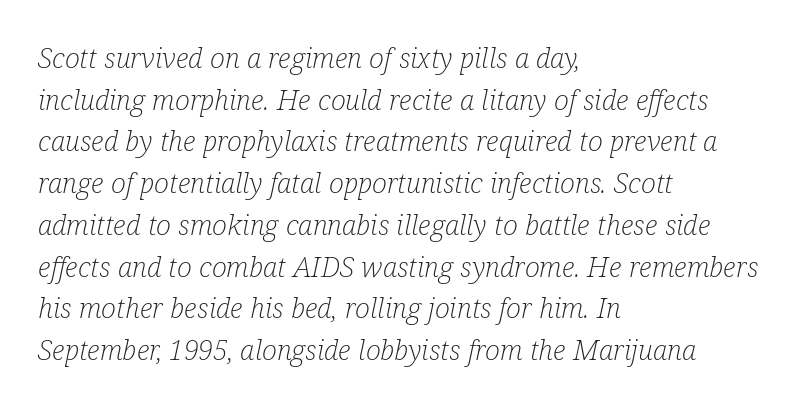
This sample keeps an unexceptional amount of space between lines. Check under the words: just untouched page. This sample has the flowing, uneven cadence of proportional lettering. A light-to-regular cut is what we see here.
